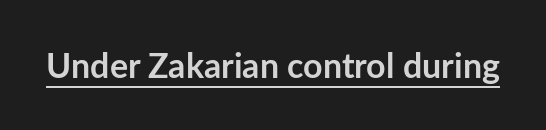
The image shows 34 px semibold sans-serif type, upright; set normal letter spacing, underlined; low stroke contrast and a medium x-height.
